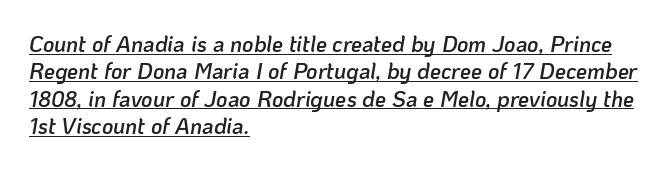
Q: Is the text bold? A: Semi-bold.
Q: Is the text italic (slanted)? A: Yes, it leans right by about 10 degrees.
Q: Is the text underlined? A: Yes.
Q: How is the paragraph aligned? A: Left-aligned.
Q: Is the spacing between letters normal or unusually wide? A: Normal.
